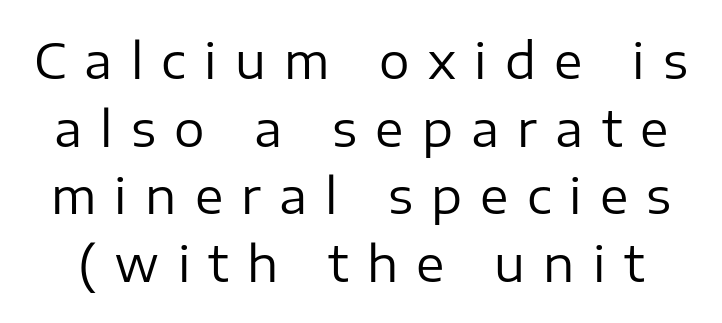
Q: Is the text bold? A: No.
Q: Is the text italic (slanted)? A: No, it is upright.
Q: Is the typeface a serif or a sans-serif typeface? A: Sans-serif.
Q: Is the text underlined? A: No.
Q: Is the spacing between letters normal or unusually wide? A: Unusually wide.
Q: Is the spacing between lines tight, normal or loose? A: Normal.
Q: Width (condensed, normal, or wide)? A: Normal.
Q: Stroke contrast? A: Low.
Q: x-height? A: Medium.
Q: Monospaced? A: No.
